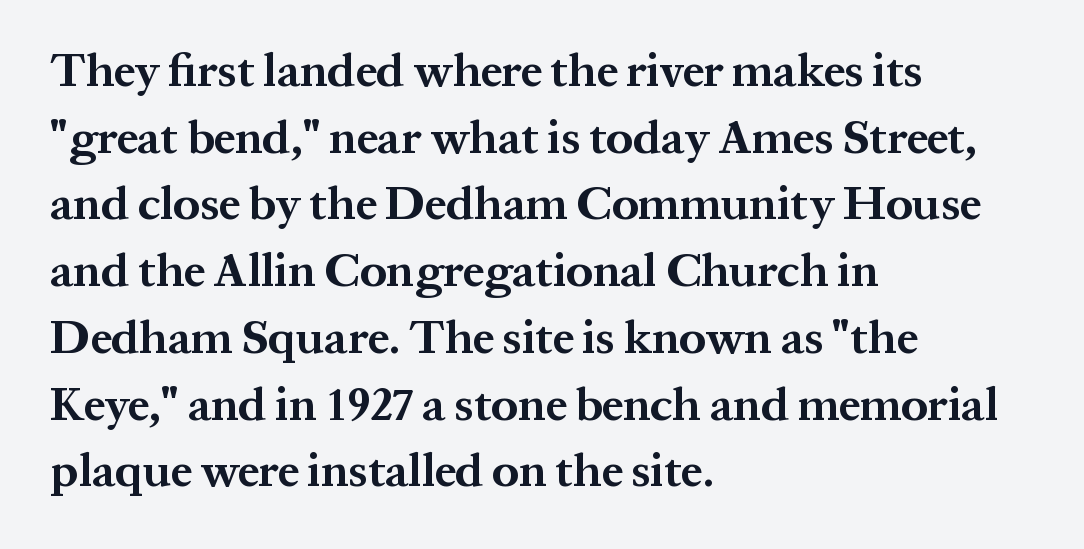
Q: Is the text bold? A: Yes.
Q: Is the text italic (slanted)? A: No, it is upright.
Q: Is the typeface a serif or a sans-serif typeface? A: Serif.
Q: Is the text underlined? A: No.
Q: How is the paragraph aligned? A: Left-aligned.
Q: Is the spacing between letters normal or unusually wide? A: Normal.
Q: Is the spacing between lines tight, normal or loose? A: Normal.
Q: Width (condensed, normal, or wide)? A: Normal.
Q: Stroke contrast? A: Medium.
Q: x-height? A: Medium.
Q: Monospaced? A: No.
